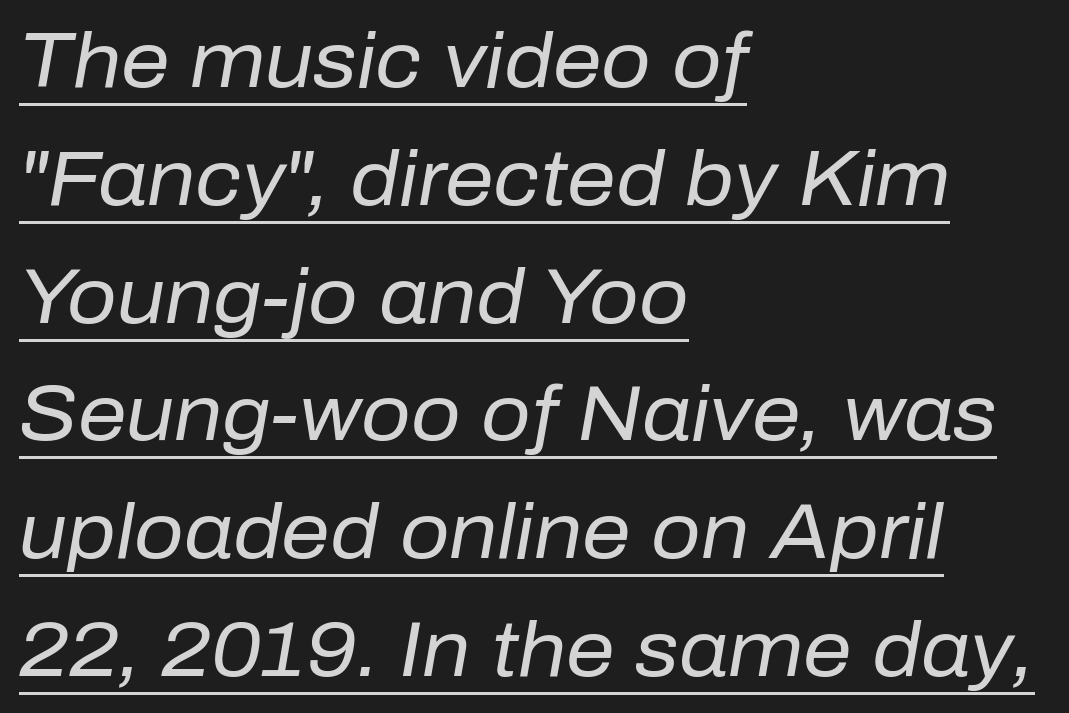
{"italic": "yes", "lean": "right", "slant_degrees": 10, "bold": "no", "weight": "regular", "width": "normal", "stroke_contrast": "low", "x_height": "medium", "monospaced": "no", "underline": "yes", "align": "left", "line_spacing": "normal", "line_spacing_ratio": 1.53, "letter_spacing": "normal", "letter_spacing_em": 0.0, "glyph_px": 77}
